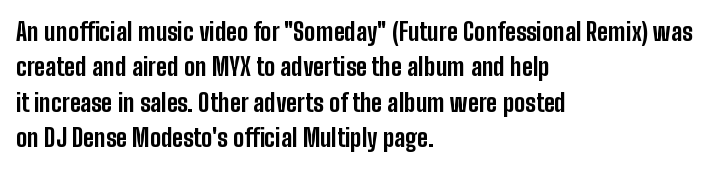
Q: Is the text bold? A: Yes.
Q: Is the text italic (slanted)? A: No, it is upright.
Q: Is the text underlined? A: No.
Q: How is the paragraph aligned? A: Left-aligned.
Q: Is the spacing between letters normal or unusually wide? A: Normal.
Q: Is the spacing between lines tight, normal or loose? A: Normal.
